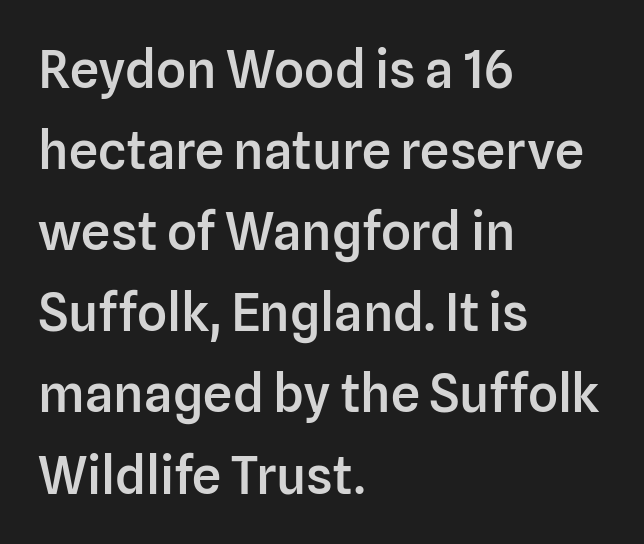
The image shows 52 px semibold sans-serif type, upright; set left-aligned, normal line spacing (1.56x), normal letter spacing, not underlined; low stroke contrast and a medium x-height.
